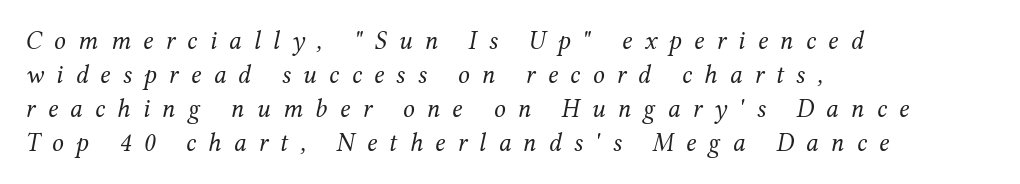
Line beginnings align vertically; line endings do not. This block has exactly the height ordinary leading produces. Students, note that the glyphs here are deliberately spaced far apart. Heft: none added — not bold. Descenders are the only things crossing below the line. It's the slanting kind of type.
